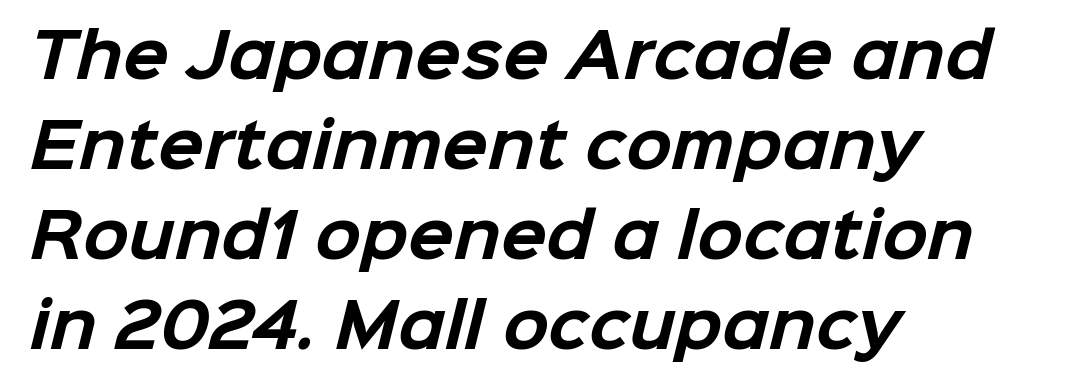
The image shows 60 px bold sans-serif type; set left-aligned, normal line spacing (1.5x), normal letter spacing, not underlined; low stroke contrast and a medium x-height.
